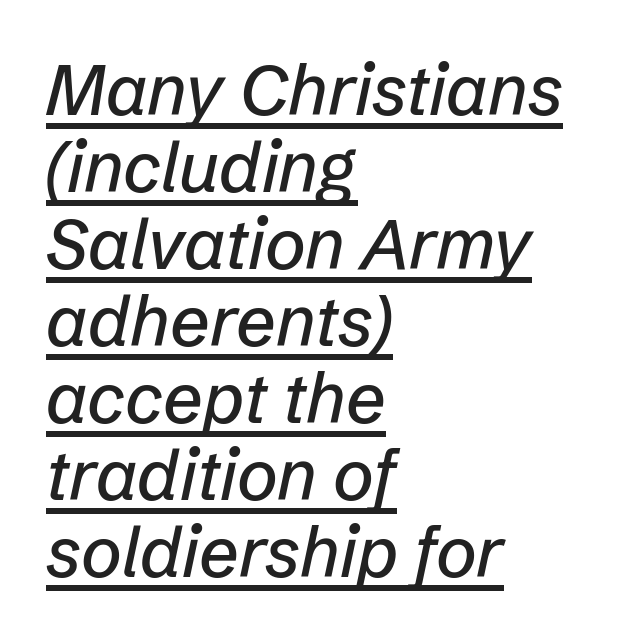
Q: Is the text italic (slanted)? A: Yes, it leans right by about 12 degrees.
Q: Is the text underlined? A: Yes.
Q: How is the paragraph aligned? A: Left-aligned.
Q: Is the spacing between letters normal or unusually wide? A: Normal.
Q: Is the spacing between lines tight, normal or loose? A: Tight.
Q: Width (condensed, normal, or wide)? A: Normal.
Q: Stroke contrast? A: Low.
Q: x-height? A: Medium.
Q: Monospaced? A: No.
